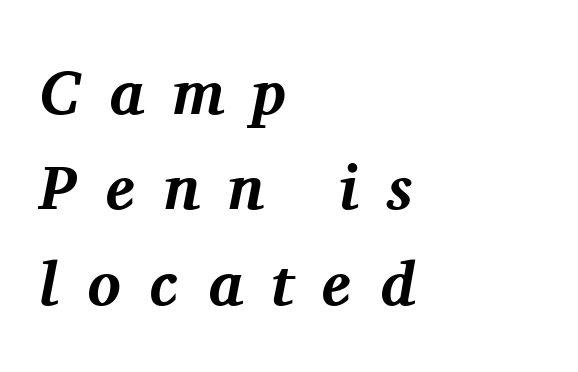
Q: Is the text bold? A: Yes.
Q: Is the text italic (slanted)? A: Yes, it leans right by about 11 degrees.
Q: Is the typeface a serif or a sans-serif typeface? A: Serif.
Q: Is the text underlined? A: No.
Q: How is the paragraph aligned? A: Left-aligned.
Q: Is the spacing between letters normal or unusually wide? A: Unusually wide.
Q: Is the spacing between lines tight, normal or loose? A: Normal.
Q: Width (condensed, normal, or wide)? A: Normal.
Q: Stroke contrast? A: Medium.
Q: x-height? A: Medium.
Q: Monospaced? A: No.
